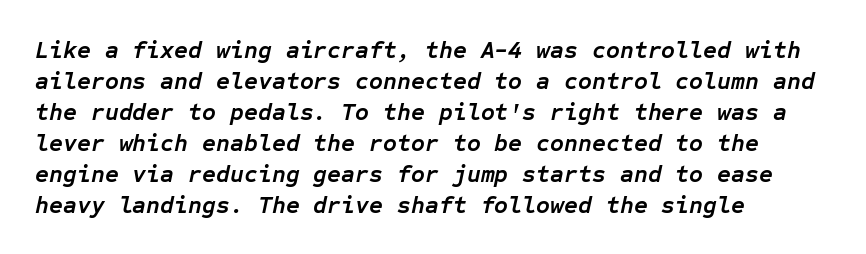
The image shows 24 px bold type, italic (leaning right); set left-aligned, normal line spacing (1.29x), normal letter spacing, not underlined.
